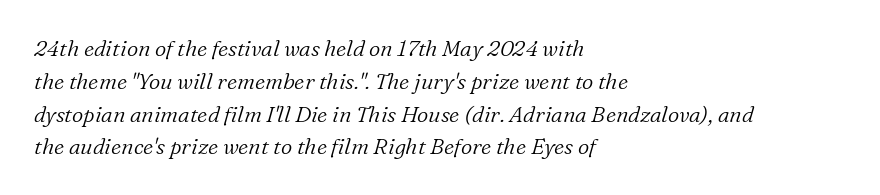
Does the copy run flush right? No — it runs flush left. Letters have the restrained weight of plain body copy at most. A normal amount of white space separates one row of letters from the next. There is no visible air inserted between adjacent glyphs. Bare-footed words on every line. The passage shown leans; its letterforms are oblique.
